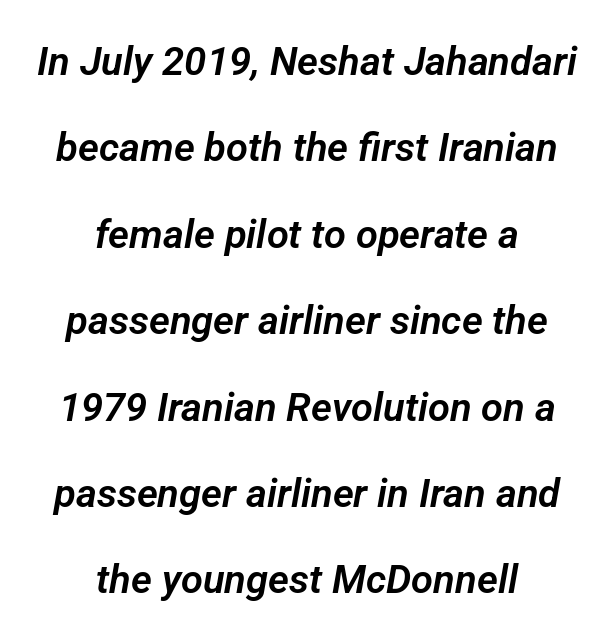
A typesetter would call this proportional, since set widths differ per character. Glyph-to-glyph distance matches everyday printed text. Airy leading. Notice how the passage keeps no hard edge, just a central spine. The space beneath each line is pristine and unruled. Examine the stroke ends and you'll find no serifs.
